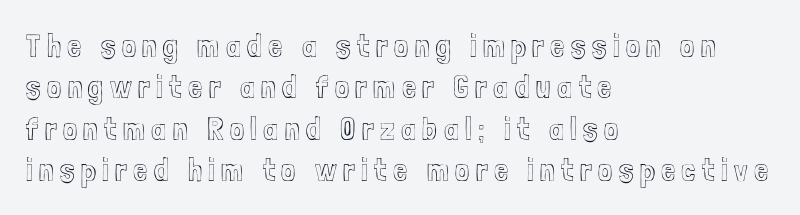
Q: Is the text italic (slanted)? A: No, it is upright.
Q: Is the text underlined? A: No.
Q: How is the paragraph aligned? A: Left-aligned.
Q: Is the spacing between letters normal or unusually wide? A: Unusually wide.
Q: Is the spacing between lines tight, normal or loose? A: Normal.
Q: Width (condensed, normal, or wide)? A: Condensed.
Q: x-height? A: Medium.
Q: Monospaced? A: No.
